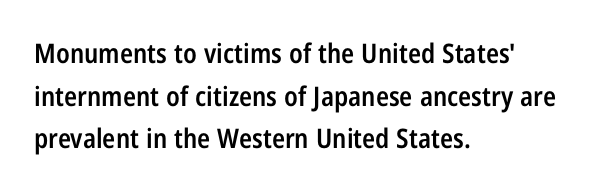
The image shows 27 px text type, upright; set left-aligned, normal line spacing (1.58x), normal letter spacing, not underlined.
